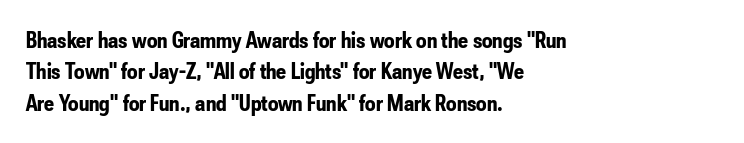
Q: Is the text bold? A: Yes.
Q: Is the text italic (slanted)? A: No, it is upright.
Q: Is the text underlined? A: No.
Q: How is the paragraph aligned? A: Left-aligned.
Q: Is the spacing between letters normal or unusually wide? A: Normal.
Q: Is the spacing between lines tight, normal or loose? A: Normal.
